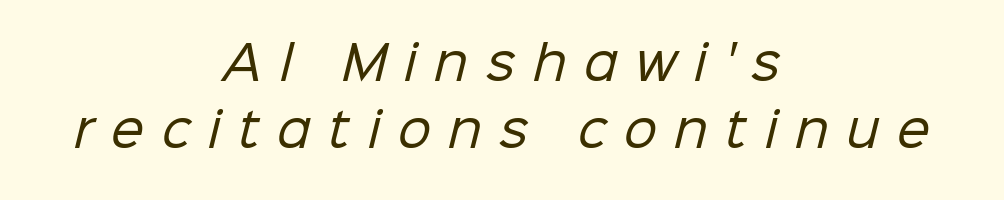
Q: Is the text bold? A: No.
Q: Is the typeface a serif or a sans-serif typeface? A: Sans-serif.
Q: Is the text underlined? A: No.
Q: How is the paragraph aligned? A: Centered.
Q: Is the spacing between letters normal or unusually wide? A: Unusually wide.
Q: Is the spacing between lines tight, normal or loose? A: Normal.
Q: Width (condensed, normal, or wide)? A: Normal.
Q: Stroke contrast? A: Low.
Q: x-height? A: Medium.
Q: Monospaced? A: No.
